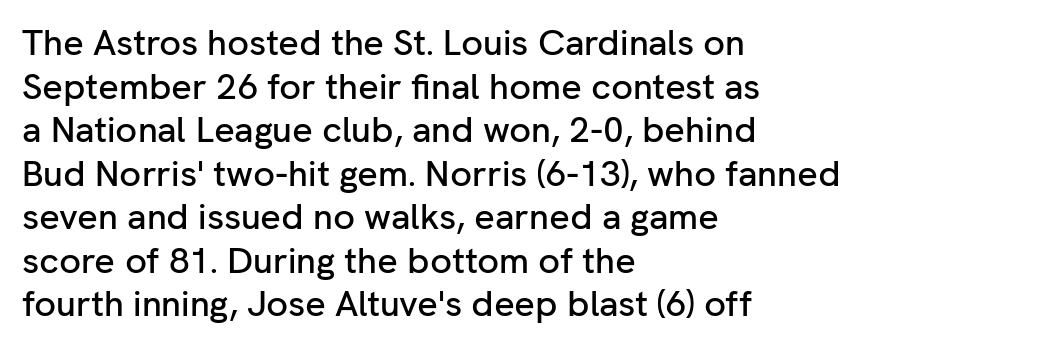
{"serif": "no", "italic": "no", "width": "normal", "stroke_contrast": "low", "x_height": "medium", "monospaced": "no", "underline": "no", "align": "left", "line_spacing_ratio": 1.21, "letter_spacing": "normal", "letter_spacing_em": 0.0, "glyph_px": 36}
